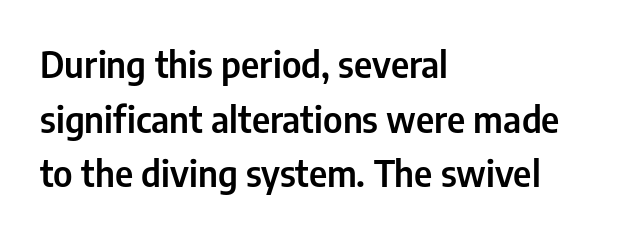
One-word summary of the alignment: left. Compared with typical paragraphs, the rows here are spaced about the same. In terms of letterform style, serifs are entirely absent. The letters sit at their default tracking, neither squeezed nor spread. Note the varied advance widths — an 'i' is clearly narrower than an 'm'.
